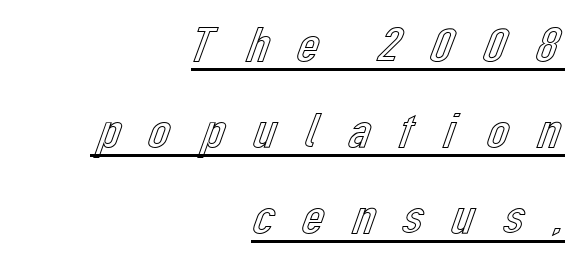
Q: Is the text italic (slanted)? A: Yes.
Q: Is the text underlined? A: Yes.
Q: How is the paragraph aligned? A: Right-aligned.
Q: Is the spacing between letters normal or unusually wide? A: Unusually wide.
Q: Width (condensed, normal, or wide)? A: Normal.
Q: x-height? A: Medium.
Q: Monospaced? A: No.
